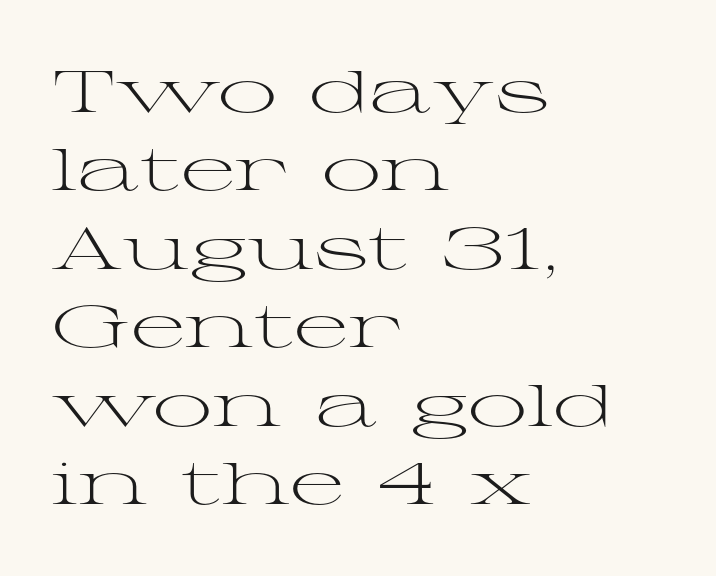
{"serif": "yes", "italic": "no", "bold": "no", "weight": "light", "width": "wide", "stroke_contrast": "medium", "x_height": "medium", "monospaced": "no", "underline": "no", "align": "left", "line_spacing": "normal", "line_spacing_ratio": 1.33, "letter_spacing": "normal", "letter_spacing_em": 0.0, "glyph_px": 59}
